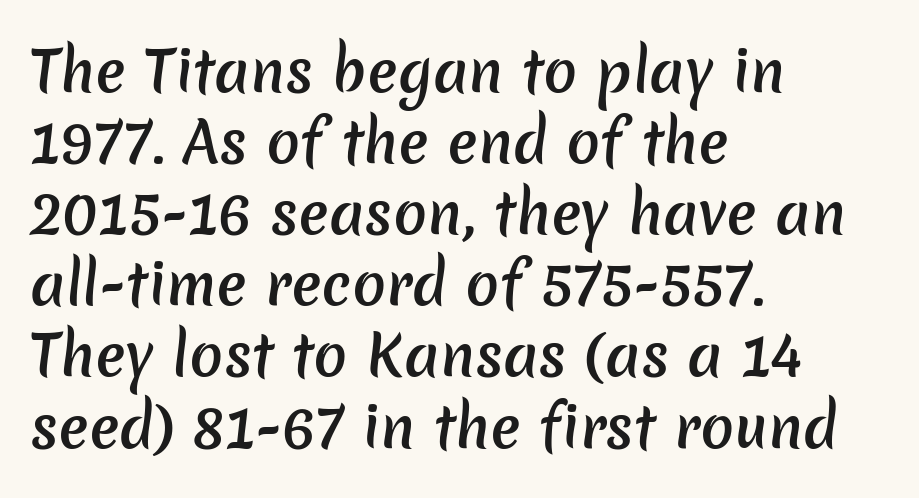
A bare baseline throughout the passage. The lines sit at an ordinary, default distance from one another. Nothing unusual about the tracking: characters are spaced as the font intends. Typographic density is moderately raised because the face is semibold. The type family on display is of the sans-serif kind.
